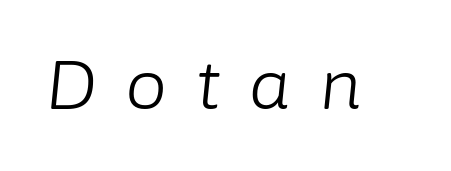
The image shows 67 px light type, italic (leaning right); set unusually wide letter spacing (+0.43 em), not underlined; low stroke contrast and a medium x-height.
